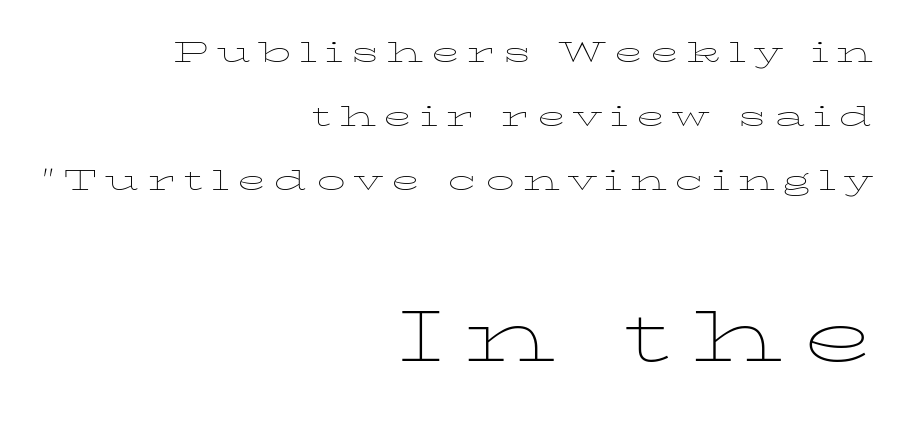
Q: Is the text bold? A: No.
Q: Is the text italic (slanted)? A: No, it is upright.
Q: Is the typeface a serif or a sans-serif typeface? A: Serif.
Q: Is the text underlined? A: No.
Q: How is the paragraph aligned? A: Right-aligned.
Q: Is the spacing between letters normal or unusually wide? A: Unusually wide.
Q: Is the spacing between lines tight, normal or loose? A: Loose.
Q: Which block of text is set in a larger size, the first (top) or the second (bottom)? A: The second (bottom) one.
Q: Width (condensed, normal, or wide)? A: Wide.
Q: Stroke contrast? A: Low.
Q: x-height? A: Medium.
Q: Monospaced? A: No.
